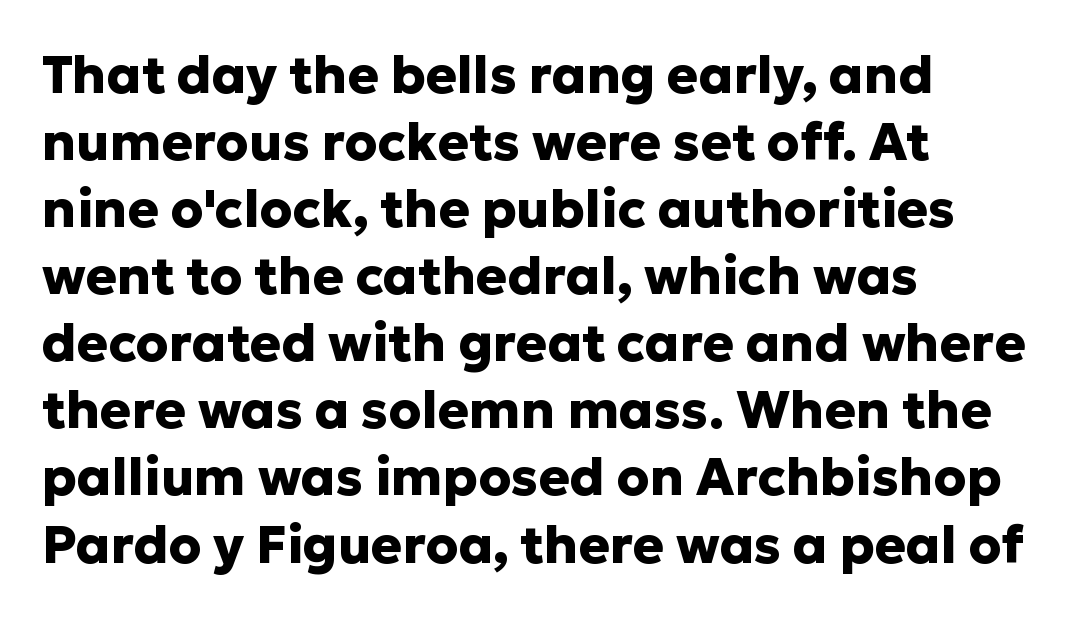
{"serif": "no", "italic": "no", "bold": "yes", "weight": "heavy", "width": "normal", "stroke_contrast": "low", "x_height": "medium", "monospaced": "no", "underline": "no", "align": "left", "line_spacing": "normal", "line_spacing_ratio": 1.29, "letter_spacing": "normal", "letter_spacing_em": 0.0, "glyph_px": 52}
